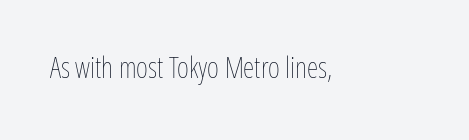
These lines keep a tight, regular rhythm from letter to letter. The face used here is proportionally spaced, like ordinary book or web type. The font sits on the lighter half of the weight spectrum, regular included. If you drew a line through each stem, it would be perfectly vertical.
